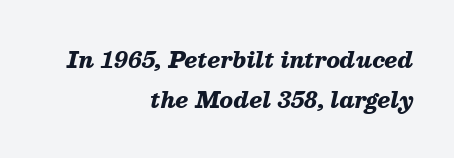
Q: Is the text bold? A: Yes.
Q: Is the text italic (slanted)? A: Yes, it leans right by about 13 degrees.
Q: Is the text underlined? A: No.
Q: How is the paragraph aligned? A: Right-aligned.
Q: Is the spacing between letters normal or unusually wide? A: Normal.
